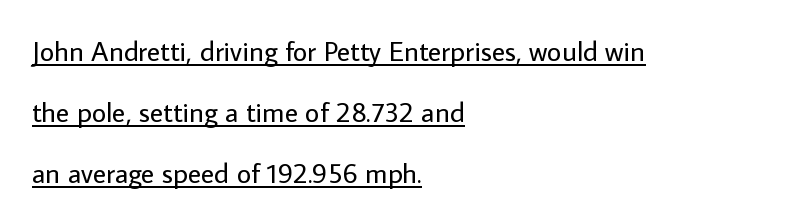
Looks like regular typesetting: each glyph gets only the width it needs. Leading is clearly above the norm, producing a sparse column. The rendering anchors every line to the left-hand side. The letterforms sit shoulder to shoulder at normal distance. Weight: regular or lighter.
